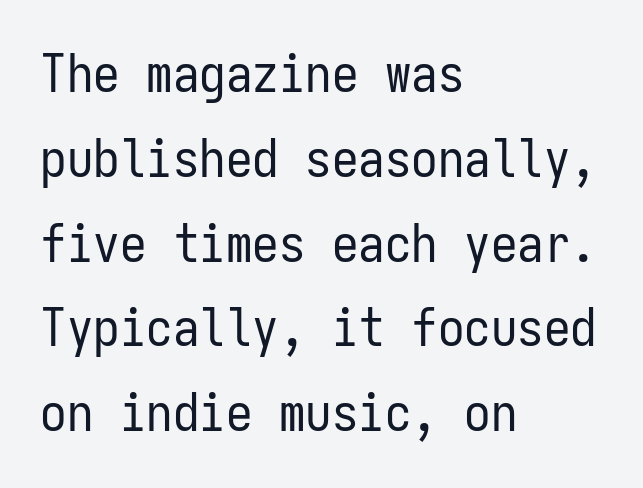
Q: Is the text bold? A: No.
Q: Is the text italic (slanted)? A: No, it is upright.
Q: Is the typeface a serif or a sans-serif typeface? A: Sans-serif.
Q: Is the text underlined? A: No.
Q: How is the paragraph aligned? A: Left-aligned.
Q: Is the spacing between letters normal or unusually wide? A: Normal.
Q: Is the spacing between lines tight, normal or loose? A: Normal.
Q: Width (condensed, normal, or wide)? A: Condensed.
Q: Stroke contrast? A: Low.
Q: x-height? A: Medium.
Q: Monospaced? A: Yes.
